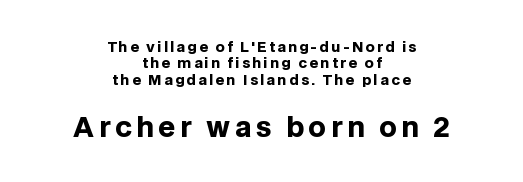
The image shows 27 px bold type, upright; set centered, line spacing 1.17x, not underlined; the second (bottom) block is 1.93x larger.
